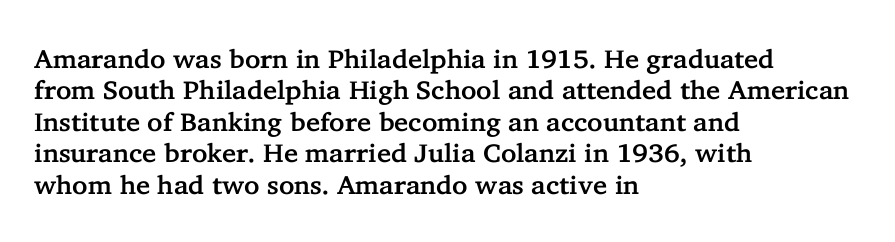
{"italic": "no", "underline": "no", "align": "left", "line_spacing_ratio": 1.21, "letter_spacing": "normal", "letter_spacing_em": 0.0, "glyph_px": 26}
